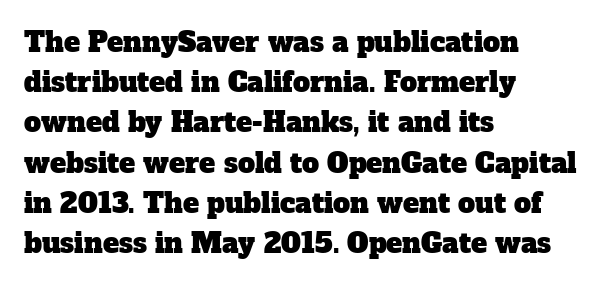
The image shows 27 px text type; set left-aligned, normal line spacing (1.49x), normal letter spacing, not underlined.
